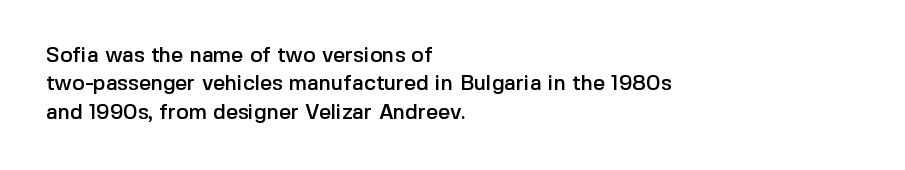
The image shows 21 px text type, upright; set left-aligned, normal line spacing (1.35x), normal letter spacing, not underlined.
